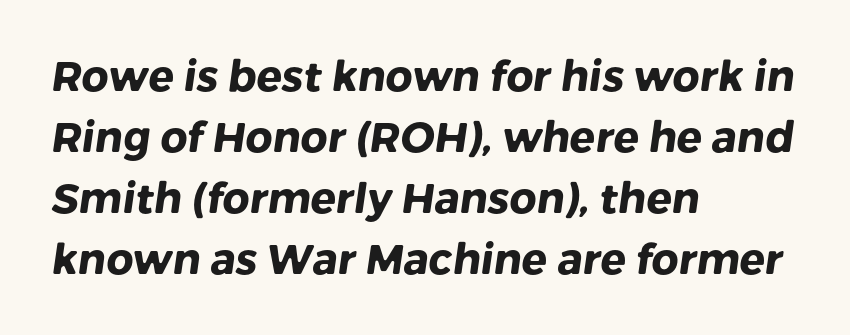
The space directly below the letters is spotless. What stands out about the letter spacing? Nothing — it is the standard amount. What weight is shown? A full bold with thick strokes. Interline gaps are of average width in this sample. Each letter's strokes conclude bluntly, with no projecting serifs. Think of a printed novel: that variable character pitch is what you see here.
